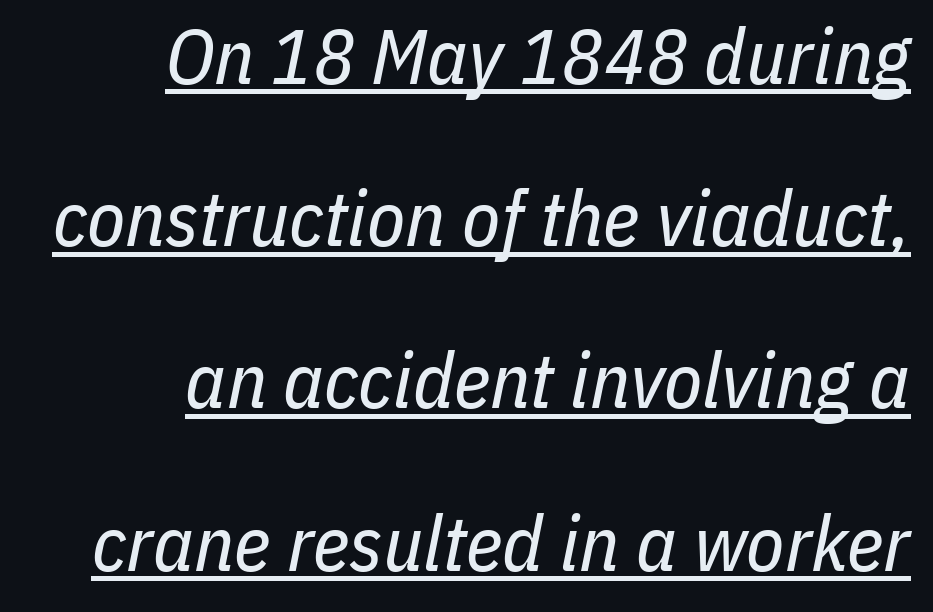
Is this a heavy cut? Hardly; it is regular or lighter. Notice the wide empty band between every row — that's loose leading. These lines stack with their right ends in a neat column. Is the letter spacing exaggerated? No — it looks like the ordinary default. The glyphs look as if they've been sheared to an angle. Honestly, the underline is the first thing you notice here.
